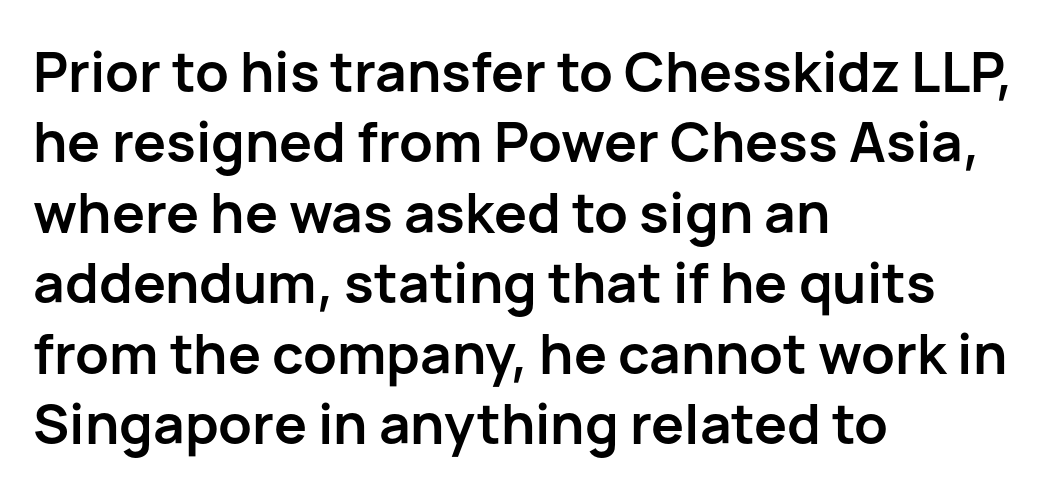
Q: Is the text bold? A: Yes.
Q: Is the text italic (slanted)? A: No, it is upright.
Q: Is the typeface a serif or a sans-serif typeface? A: Sans-serif.
Q: Is the text underlined? A: No.
Q: How is the paragraph aligned? A: Left-aligned.
Q: Is the spacing between letters normal or unusually wide? A: Normal.
Q: Is the spacing between lines tight, normal or loose? A: Normal.
Q: Width (condensed, normal, or wide)? A: Normal.
Q: Stroke contrast? A: Low.
Q: x-height? A: Medium.
Q: Monospaced? A: No.
